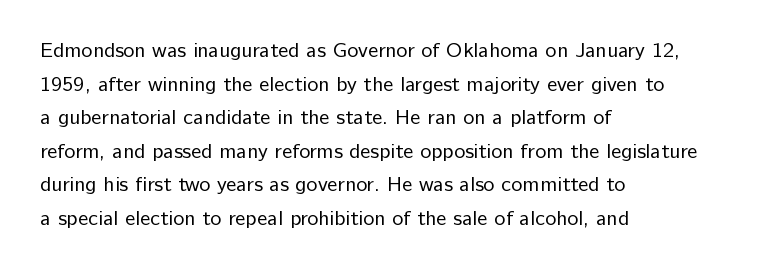
The image shows 21 px text type, upright; set left-aligned, normal line spacing (1.6x), normal letter spacing, not underlined.
